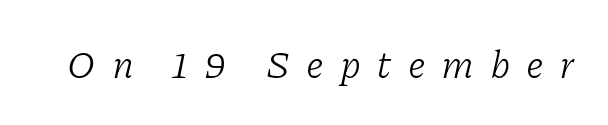
The image shows 39 px light serif type, italic (leaning right); set unusually wide letter spacing (+0.4 em), not underlined; low stroke contrast and a medium x-height.
